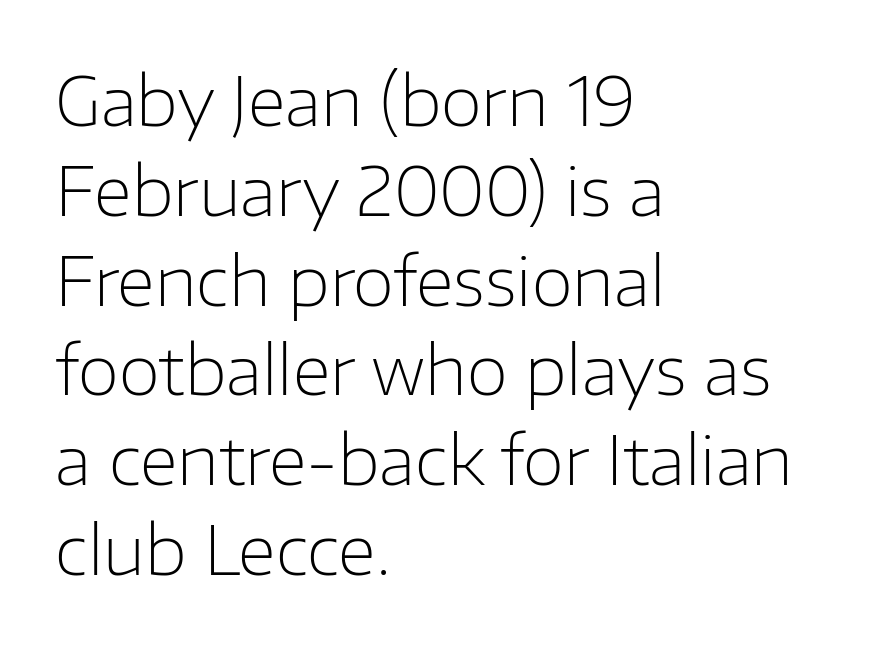
{"serif": "no", "italic": "no", "bold": "no", "weight": "light", "width": "normal", "stroke_contrast": "low", "x_height": "medium", "monospaced": "no", "underline": "no", "align": "left", "line_spacing": "normal", "line_spacing_ratio": 1.32, "letter_spacing": "normal", "letter_spacing_em": 0.0, "glyph_px": 68}
